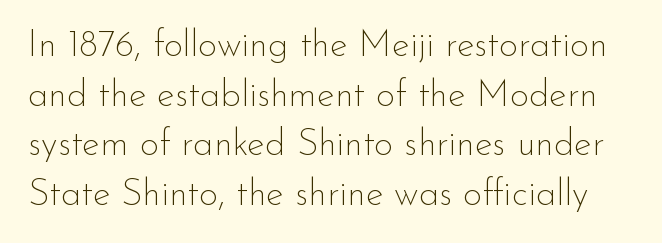
The image shows 37 px thin sans-serif type, upright; set normal line spacing (1.34x), normal letter spacing, not underlined; low stroke contrast and a small x-height.
